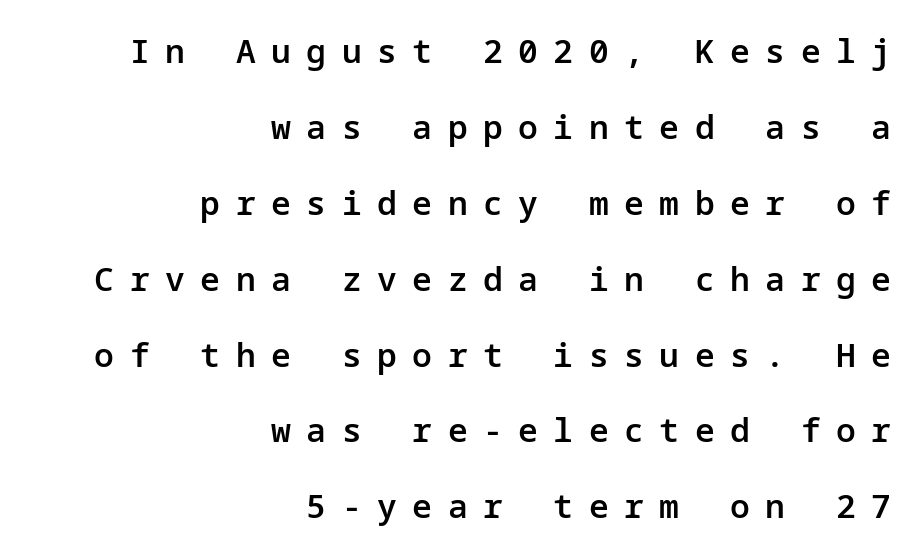
Q: Is the text bold? A: Semi-bold.
Q: Is the text italic (slanted)? A: No, it is upright.
Q: Is the typeface a serif or a sans-serif typeface? A: Sans-serif.
Q: Is the text underlined? A: No.
Q: How is the paragraph aligned? A: Right-aligned.
Q: Is the spacing between letters normal or unusually wide? A: Unusually wide.
Q: Is the spacing between lines tight, normal or loose? A: Loose.
Q: Width (condensed, normal, or wide)? A: Normal.
Q: Stroke contrast? A: Low.
Q: x-height? A: Medium.
